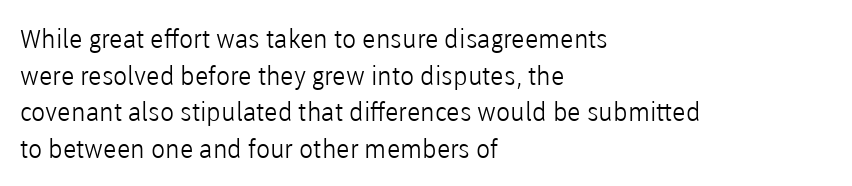
The image shows 26 px text type, upright; set left-aligned, normal line spacing (1.41x), normal letter spacing, not underlined.
